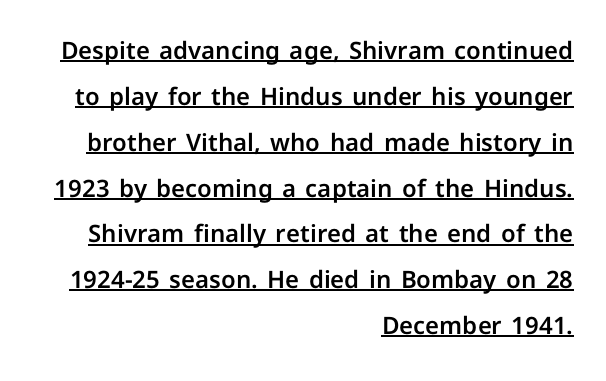
The image shows 24 px text type, upright; set right-aligned, loose line spacing (1.91x), normal letter spacing, underlined.
